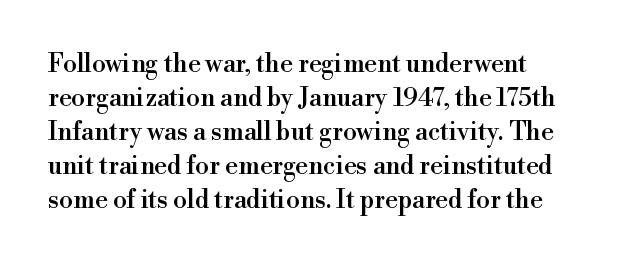
The image shows 25 px text type, upright; set left-aligned, normal line spacing (1.36x), normal letter spacing, not underlined.
